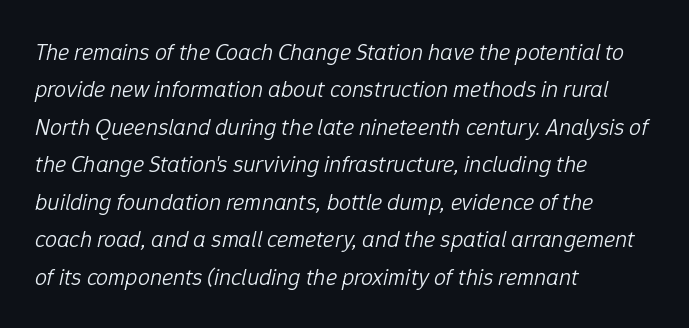
The passage shown leans; its letterforms are oblique. Underline: absent. Inter-character spacing is left at the font's built-in metrics. A quiet, ordinary-to-light weight characterises the typeface.
